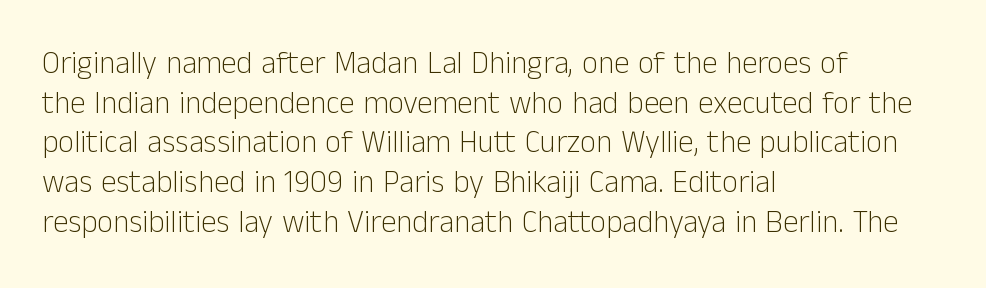
Q: Is the text bold? A: No.
Q: Is the text italic (slanted)? A: No, it is upright.
Q: Is the typeface a serif or a sans-serif typeface? A: Sans-serif.
Q: Is the text underlined? A: No.
Q: How is the paragraph aligned? A: Left-aligned.
Q: Is the spacing between letters normal or unusually wide? A: Normal.
Q: Is the spacing between lines tight, normal or loose? A: Normal.
Q: Width (condensed, normal, or wide)? A: Normal.
Q: Stroke contrast? A: Low.
Q: x-height? A: Medium.
Q: Monospaced? A: No.
